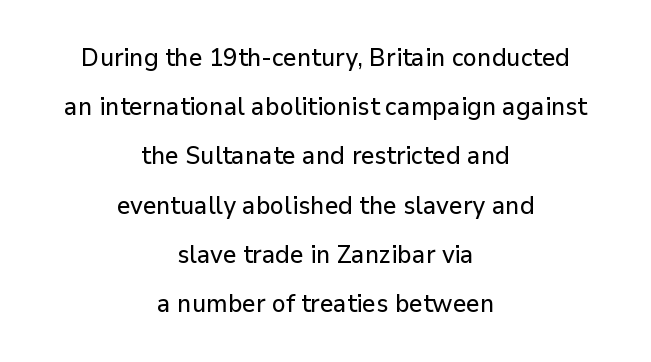
The image shows 25 px text type, upright; set centered, loose line spacing (1.97x), normal letter spacing, not underlined.
